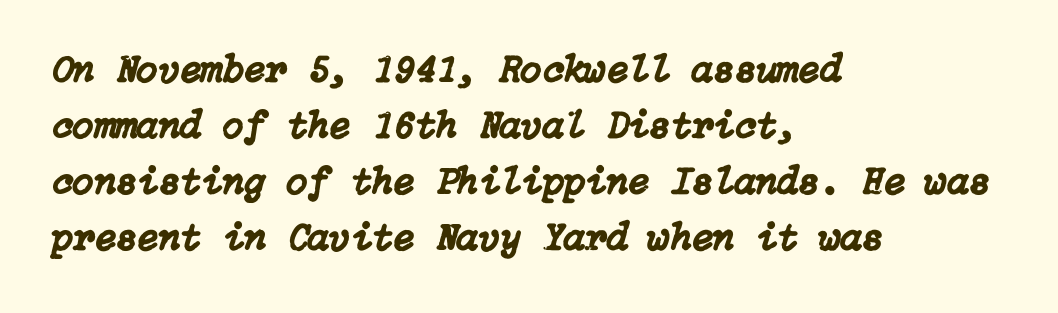
Q: Is the text italic (slanted)? A: Yes, it leans right by about 15 degrees.
Q: Is the text underlined? A: No.
Q: How is the paragraph aligned? A: Left-aligned.
Q: Is the spacing between letters normal or unusually wide? A: Normal.
Q: Is the spacing between lines tight, normal or loose? A: Normal.
Q: Width (condensed, normal, or wide)? A: Normal.
Q: Stroke contrast? A: Low.
Q: x-height? A: Medium.
